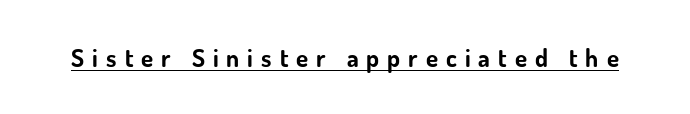
{"italic": "no", "bold": "yes", "underline": "yes", "letter_spacing": "wide", "letter_spacing_em": 0.32, "glyph_px": 25}
